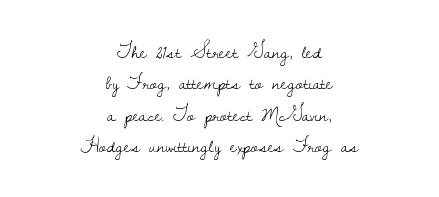
Interline gaps are of average width in this sample. The passage shown has conventional tracking throughout. No heavy texture on the line: the type isn't bold. The passage shown is not underscored anywhere. Typeset on center — no edge is straight.
